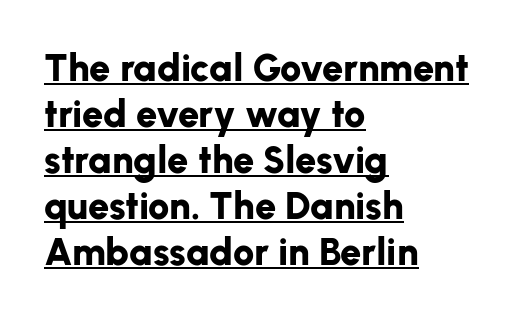
Q: Is the text bold? A: Yes.
Q: Is the text italic (slanted)? A: No, it is upright.
Q: Is the typeface a serif or a sans-serif typeface? A: Sans-serif.
Q: Is the text underlined? A: Yes.
Q: How is the paragraph aligned? A: Left-aligned.
Q: Is the spacing between letters normal or unusually wide? A: Normal.
Q: Width (condensed, normal, or wide)? A: Normal.
Q: Stroke contrast? A: Low.
Q: x-height? A: Medium.
Q: Monospaced? A: No.
